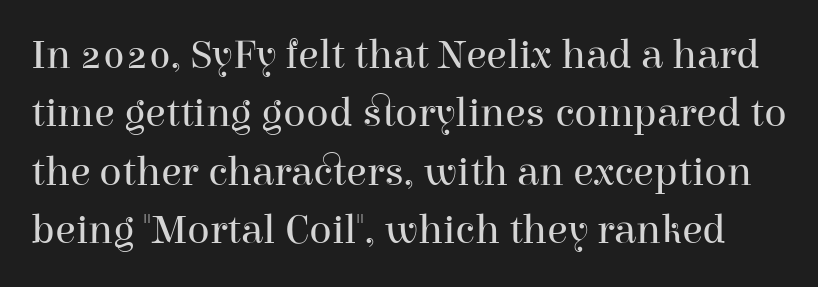
Letterform terminals end in serifs throughout the passage. A clean baseline with only descenders dipping below it. The letters advance in unequal steps, a hallmark of proportional type. The lettering holds an erect, upright posture throughout.
